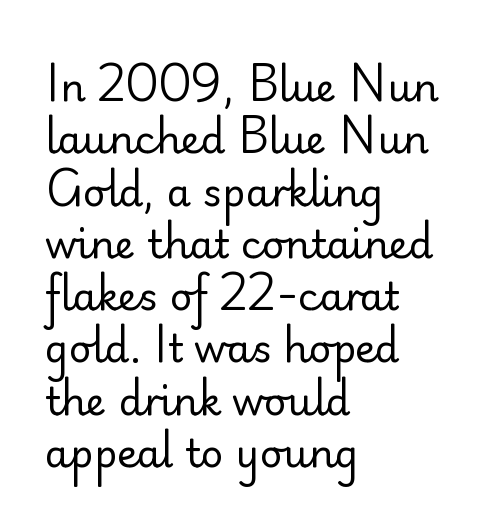
Q: Is the text bold? A: No.
Q: Is the text italic (slanted)? A: No, it is upright.
Q: Is the typeface a serif or a sans-serif typeface? A: Sans-serif.
Q: Is the text underlined? A: No.
Q: How is the paragraph aligned? A: Left-aligned.
Q: Is the spacing between letters normal or unusually wide? A: Normal.
Q: Is the spacing between lines tight, normal or loose? A: Normal.
Q: Width (condensed, normal, or wide)? A: Normal.
Q: Stroke contrast? A: Low.
Q: x-height? A: Small.
Q: Monospaced? A: No.
